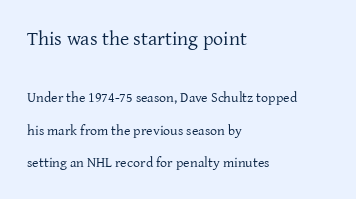
{"italic": "no", "bold": "no", "underline": "no", "align": "left", "line_spacing": "loose", "line_spacing_ratio": 2.32, "letter_spacing": "normal", "letter_spacing_em": 0.0, "larger_block": "first", "size_ratio": 1.43, "glyph_px": 20}
